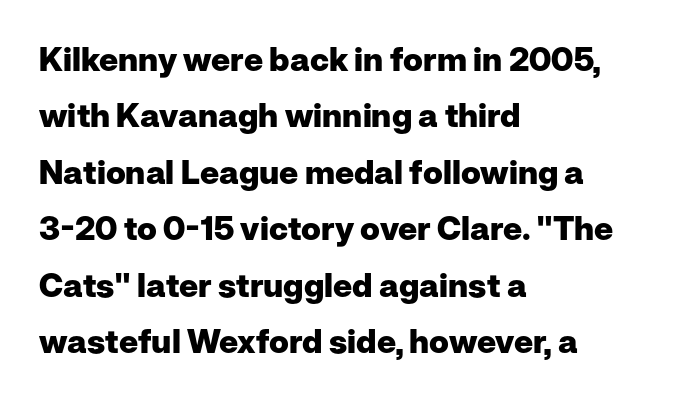
{"serif": "no", "italic": "no", "bold": "yes", "weight": "heavy", "width": "normal", "stroke_contrast": "low", "x_height": "medium", "monospaced": "no", "underline": "no", "align": "left", "line_spacing_ratio": 1.71, "letter_spacing": "normal", "letter_spacing_em": 0.0, "glyph_px": 33}
